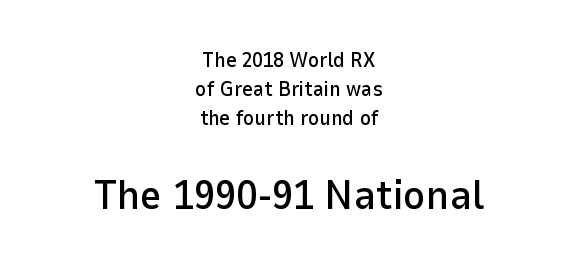
{"serif": "no", "italic": "no", "width": "normal", "stroke_contrast": "low", "x_height": "medium", "monospaced": "no", "underline": "no", "align": "center", "line_spacing": "normal", "line_spacing_ratio": 1.39, "letter_spacing": "normal", "letter_spacing_em": 0.0, "larger_block": "second", "size_ratio": 2.0, "glyph_px": 42}
